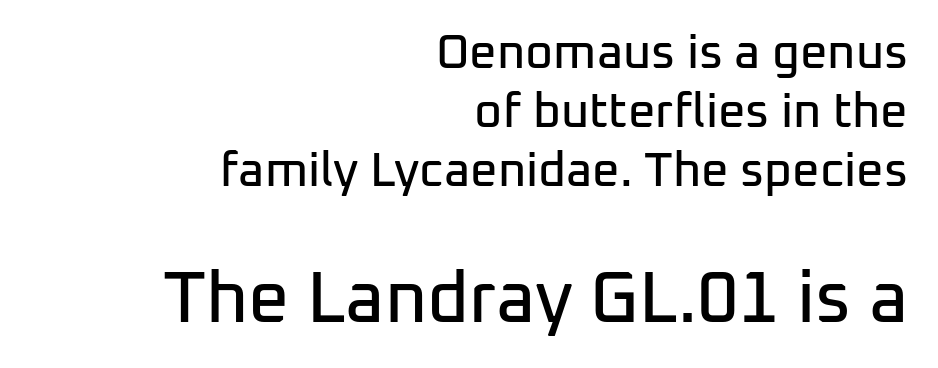
Q: Is the text italic (slanted)? A: No, it is upright.
Q: Is the typeface a serif or a sans-serif typeface? A: Sans-serif.
Q: Is the text underlined? A: No.
Q: How is the paragraph aligned? A: Right-aligned.
Q: Is the spacing between letters normal or unusually wide? A: Normal.
Q: Which block of text is set in a larger size, the first (top) or the second (bottom)? A: The second (bottom) one.
Q: Width (condensed, normal, or wide)? A: Normal.
Q: Stroke contrast? A: Low.
Q: x-height? A: Medium.
Q: Monospaced? A: No.
